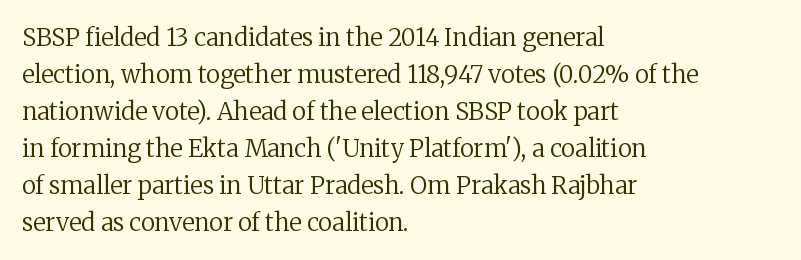
{"italic": "no", "bold": "no", "underline": "no", "align": "left", "line_spacing": "normal", "line_spacing_ratio": 1.54, "letter_spacing": "normal", "letter_spacing_em": 0.0, "glyph_px": 24}
